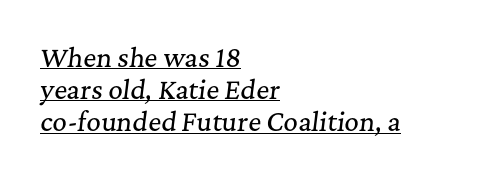
{"italic": "yes", "lean": "right", "slant_degrees": 7, "underline": "yes", "align": "left", "line_spacing": "normal", "line_spacing_ratio": 1.29, "letter_spacing": "normal", "letter_spacing_em": 0.0, "glyph_px": 25}
